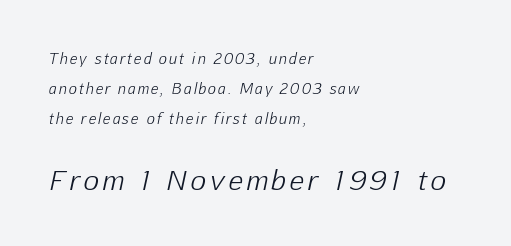
{"italic": "yes", "lean": "right", "slant_degrees": 12, "bold": "no", "underline": "no", "align": "left", "line_spacing": "loose", "line_spacing_ratio": 2.15, "larger_block": "second", "size_ratio": 1.93, "glyph_px": 27}
